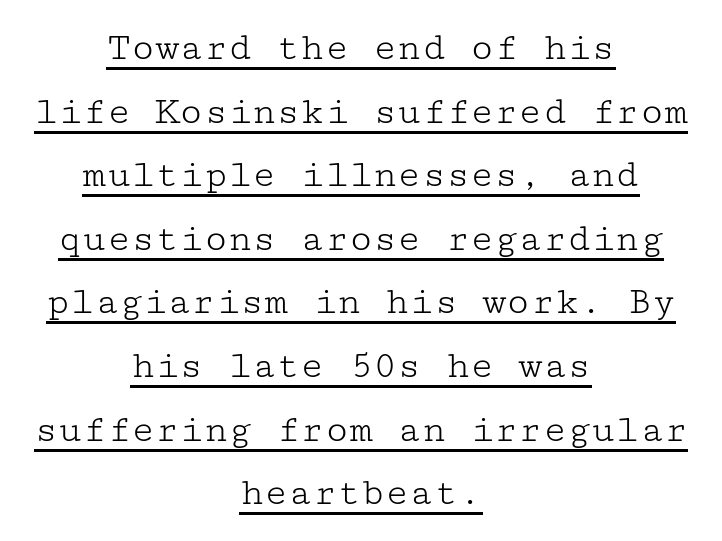
Q: Is the text bold? A: No.
Q: Is the text italic (slanted)? A: No, it is upright.
Q: Is the typeface a serif or a sans-serif typeface? A: Serif.
Q: Is the text underlined? A: Yes.
Q: How is the paragraph aligned? A: Centered.
Q: Is the spacing between letters normal or unusually wide? A: Normal.
Q: Is the spacing between lines tight, normal or loose? A: Normal.
Q: Width (condensed, normal, or wide)? A: Wide.
Q: Stroke contrast? A: Low.
Q: x-height? A: Medium.
